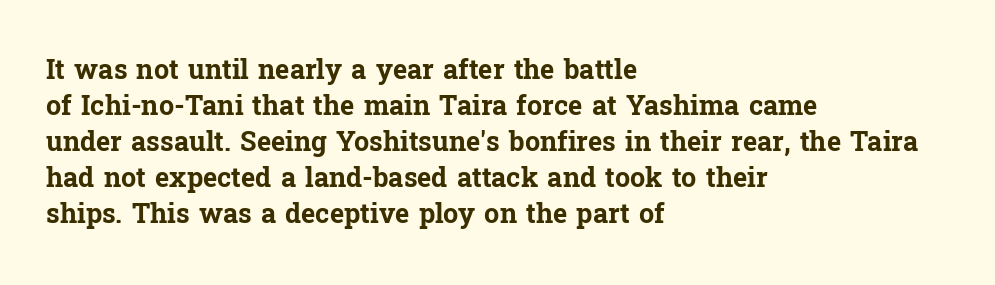
Q: Is the text bold? A: Yes.
Q: Is the text italic (slanted)? A: No, it is upright.
Q: Is the text underlined? A: No.
Q: How is the paragraph aligned? A: Left-aligned.
Q: Is the spacing between letters normal or unusually wide? A: Normal.
Q: Is the spacing between lines tight, normal or loose? A: Normal.
